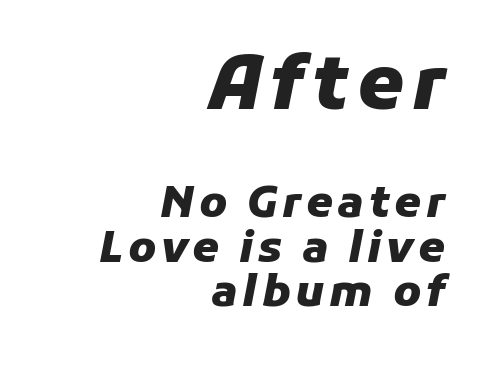
Think of a printed novel: that variable character pitch is what you see here. How would I describe the line gaps? Narrow and economical. Does the copy run flush right? Yes — the right margin is perfectly even. The designer gave the opening block more size than the closing block. Posture: slanted. This rendering features lettering with no underline.
